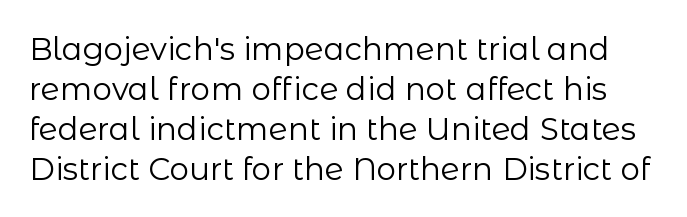
{"serif": "no", "italic": "no", "bold": "no", "weight": "regular", "width": "normal", "stroke_contrast": "low", "x_height": "medium", "monospaced": "no", "underline": "no", "line_spacing": "normal", "line_spacing_ratio": 1.29, "letter_spacing": "normal", "letter_spacing_em": 0.0, "glyph_px": 31}
